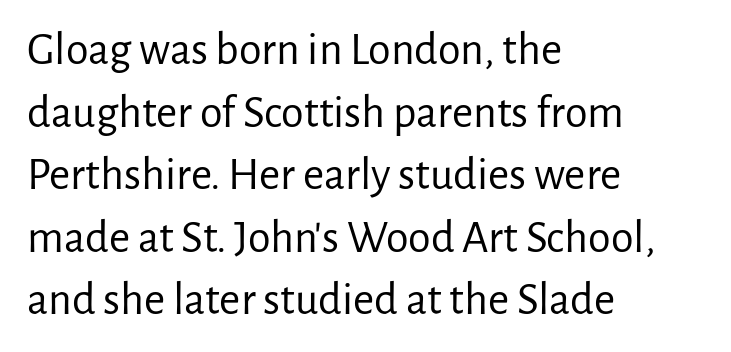
A bare baseline throughout the passage. The letters look calm and open, with moderate or lighter stems. Italic? Not at all — the glyphs are vertical. The passage shown stacks its lines at a standard gap. The rendering uses natural spacing where letterforms have individual widths. The rag falls on the right side of this text block.
